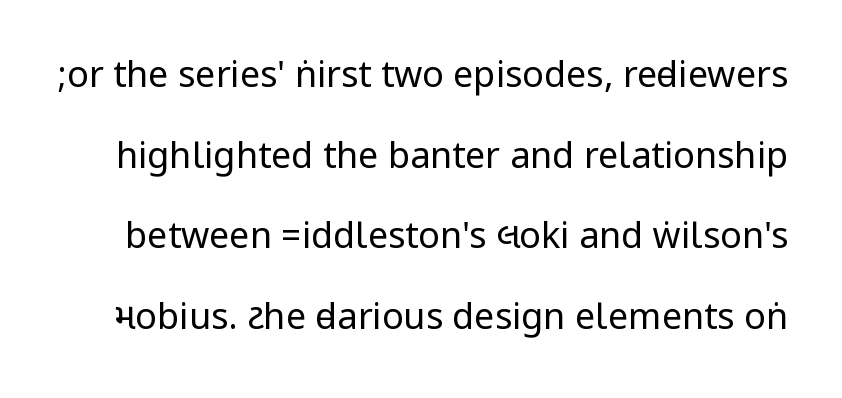
How are the letters spaced? Ordinarily, with no added tracking. Posture: upright roman. Type without underlining. The block of text is sparse from top to bottom, with ample space between rows. Regarding serifs, this sample does without them. Stem width sits at or under what a default text font uses.
